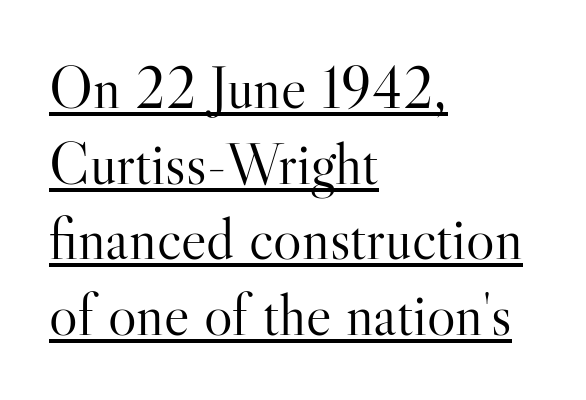
No italicization has been applied; the sample stays upright. This rendering uses left alignment, leaving the right contour irregular. Think of a printed novel: that variable character pitch is what you see here. Heaviness? Minimal to ordinary, like unemphasized prose. In terms of leading, this rendering sits right in the middle.
